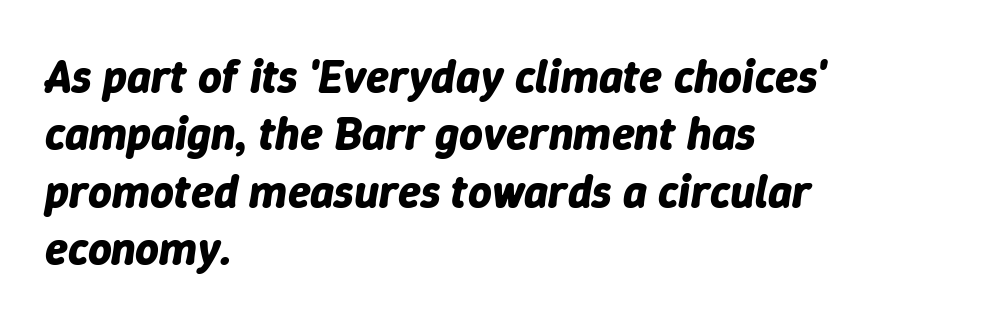
The image shows 46 px bold type, italic (leaning right); set left-aligned, normal line spacing (1.25x), normal letter spacing, not underlined; low stroke contrast and a medium x-height.
